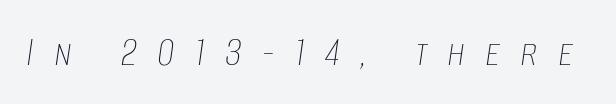
The image shows 43 px thin, condensed type, italic (leaning right); set unusually wide letter spacing (+0.47 em), not underlined; low stroke contrast and a large x-height.
